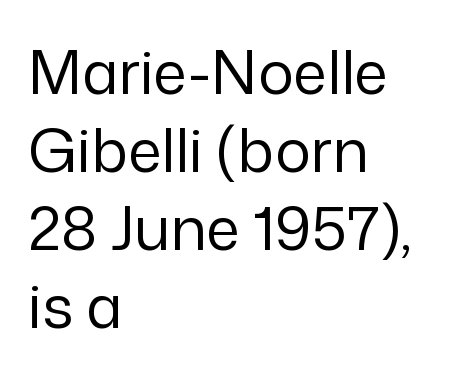
The image shows 60 px regular-weight sans-serif type, upright; set left-aligned, normal line spacing (1.3x), normal letter spacing, not underlined; low stroke contrast and a medium x-height.
